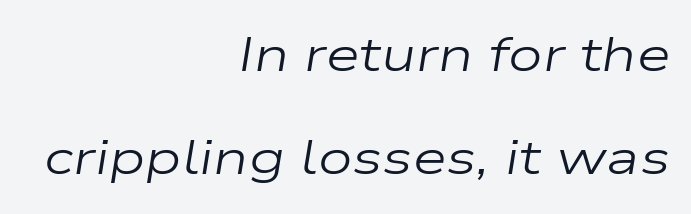
Q: Is the text bold? A: No.
Q: Is the text italic (slanted)? A: Yes, it leans right by about 9 degrees.
Q: Is the text underlined? A: No.
Q: How is the paragraph aligned? A: Right-aligned.
Q: Is the spacing between letters normal or unusually wide? A: Normal.
Q: Is the spacing between lines tight, normal or loose? A: Loose.
Q: Width (condensed, normal, or wide)? A: Wide.
Q: Stroke contrast? A: Low.
Q: x-height? A: Medium.
Q: Monospaced? A: No.
